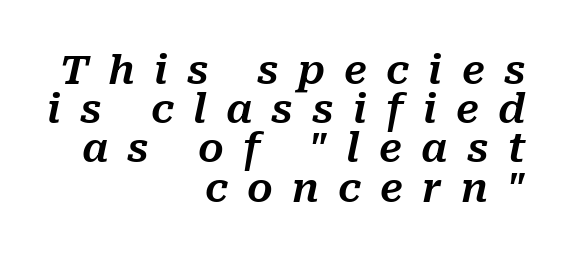
The image shows 40 px text type, italic (leaning right); set right-aligned, tight line spacing (0.98x), unusually wide letter spacing (+0.48 em), not underlined; medium stroke contrast and a medium x-height.
